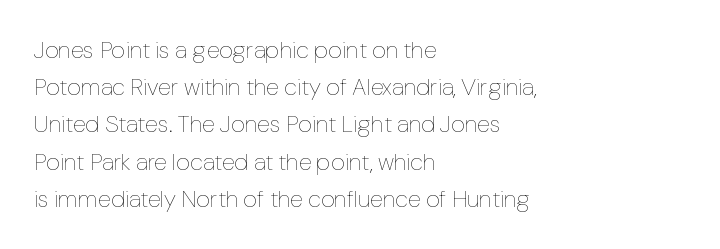
Ordinary non-slanted type is in use. This sample uses plain, unmodified letter spacing. Has an underline been added? It has not. The designer left line spacing at the default. The cut favours lightness, reaching ordinary text weight at its darkest. Layout note: lines flush left.
